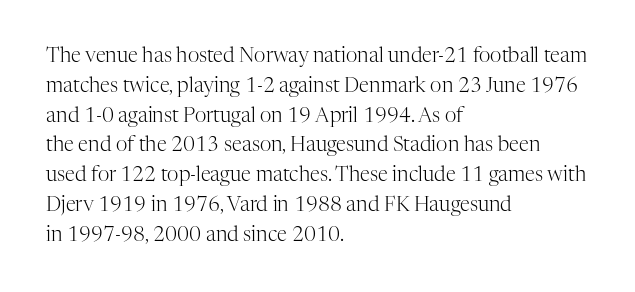
{"italic": "no", "bold": "no", "underline": "no", "align": "left", "line_spacing": "normal", "line_spacing_ratio": 1.49, "letter_spacing": "normal", "letter_spacing_em": 0.0, "glyph_px": 20}
